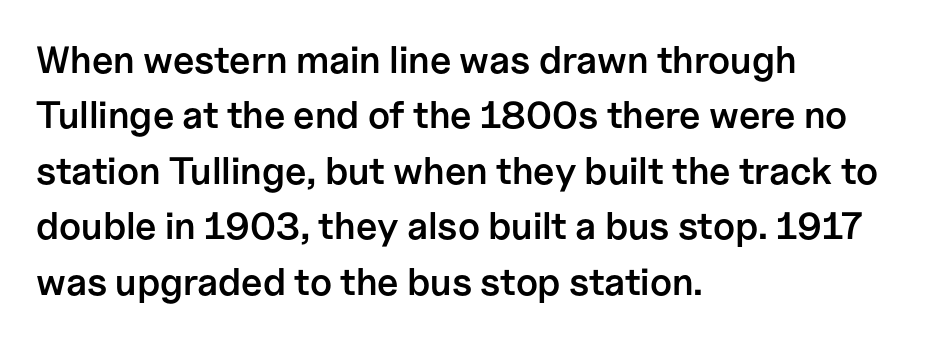
The image shows 38 px semibold sans-serif type, upright; set left-aligned, normal line spacing (1.46x), normal letter spacing, not underlined; low stroke contrast and a medium x-height.
